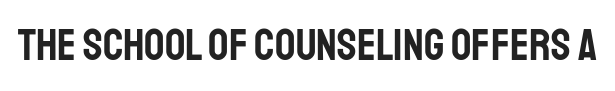
Q: Is the text italic (slanted)? A: No, it is upright.
Q: Is the typeface a serif or a sans-serif typeface? A: Sans-serif.
Q: Is the text underlined? A: No.
Q: Is the spacing between letters normal or unusually wide? A: Normal.
Q: Width (condensed, normal, or wide)? A: Condensed.
Q: Stroke contrast? A: Low.
Q: x-height? A: Large.
Q: Monospaced? A: No.
